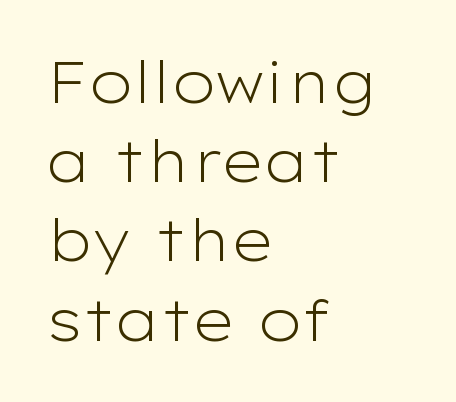
Q: Is the text bold? A: No.
Q: Is the text italic (slanted)? A: No, it is upright.
Q: Is the typeface a serif or a sans-serif typeface? A: Sans-serif.
Q: Is the text underlined? A: No.
Q: How is the paragraph aligned? A: Left-aligned.
Q: Is the spacing between letters normal or unusually wide? A: Normal.
Q: Is the spacing between lines tight, normal or loose? A: Normal.
Q: Width (condensed, normal, or wide)? A: Wide.
Q: Stroke contrast? A: Low.
Q: x-height? A: Medium.
Q: Monospaced? A: No.
